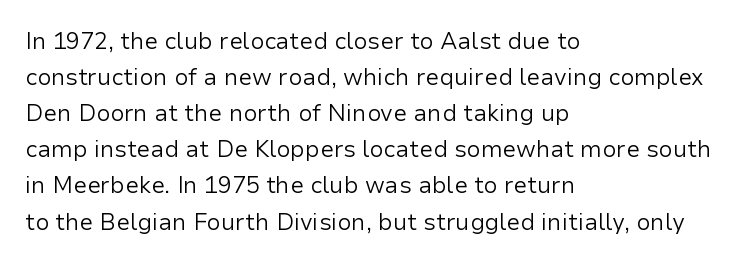
{"italic": "no", "bold": "no", "underline": "no", "align": "left", "line_spacing": "normal", "line_spacing_ratio": 1.57, "letter_spacing": "normal", "letter_spacing_em": 0.0, "glyph_px": 23}
